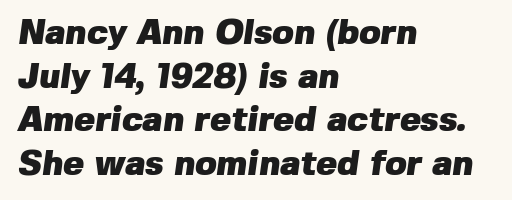
Q: Is the text bold? A: Yes.
Q: Is the typeface a serif or a sans-serif typeface? A: Sans-serif.
Q: Is the text underlined? A: No.
Q: How is the paragraph aligned? A: Left-aligned.
Q: Is the spacing between letters normal or unusually wide? A: Normal.
Q: Is the spacing between lines tight, normal or loose? A: Normal.
Q: Width (condensed, normal, or wide)? A: Normal.
Q: Stroke contrast? A: Low.
Q: x-height? A: Medium.
Q: Monospaced? A: No.
